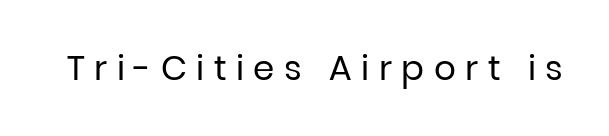
The designer went with a sans here, leaving each stem footless. The rendering uses natural spacing where letterforms have individual widths. You could only call the tracking loose — the letters float apart. The typography opts for an upright posture over an oblique one. Glance below the letters and you will spot only blank space. Each stroke keeps to a modest, everyday thickness or less.
